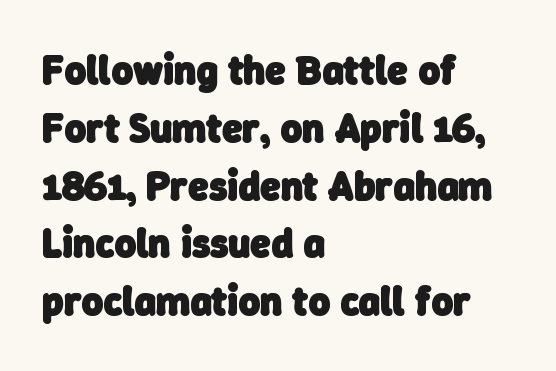
Q: Is the text bold? A: Yes.
Q: Is the typeface a serif or a sans-serif typeface? A: Sans-serif.
Q: Is the text underlined? A: No.
Q: How is the paragraph aligned? A: Left-aligned.
Q: Is the spacing between letters normal or unusually wide? A: Normal.
Q: Is the spacing between lines tight, normal or loose? A: Normal.
Q: Width (condensed, normal, or wide)? A: Normal.
Q: Stroke contrast? A: Low.
Q: x-height? A: Medium.
Q: Monospaced? A: No.
